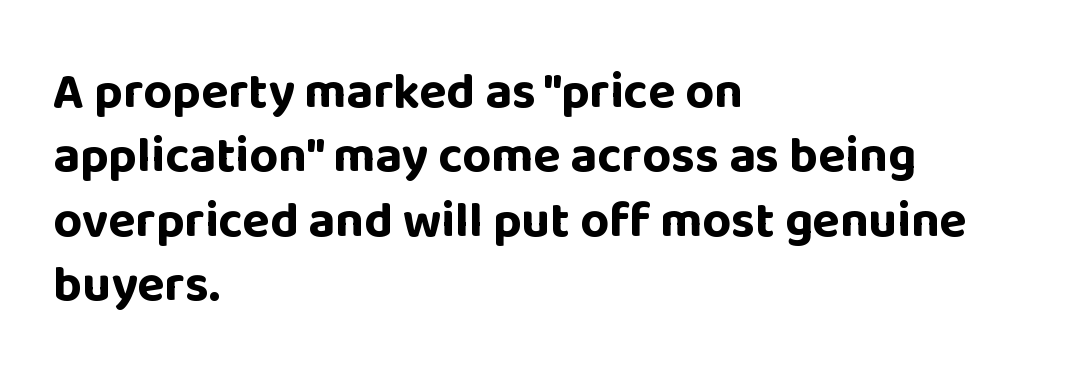
The image shows 50 px bold sans-serif type, upright; set left-aligned, normal line spacing (1.29x), normal letter spacing, not underlined; low stroke contrast and a large x-height.
